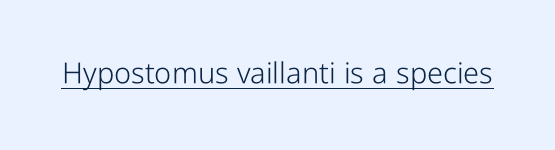
Short note: letters normally spaced. On a weight scale, this lands at 450 or below. Think of a printed novel: that variable character pitch is what you see here. Stroke terminals: plain, sans-serif. Characters remain perfectly vertical along every line.
